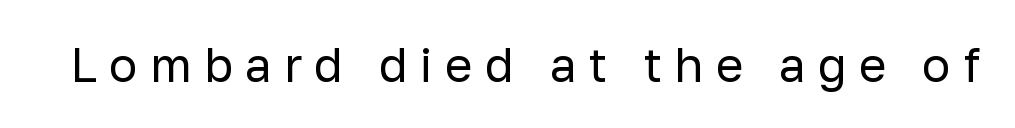
Q: Is the text bold? A: No.
Q: Is the text italic (slanted)? A: No, it is upright.
Q: Is the typeface a serif or a sans-serif typeface? A: Sans-serif.
Q: Is the text underlined? A: No.
Q: Is the spacing between letters normal or unusually wide? A: Unusually wide.
Q: Width (condensed, normal, or wide)? A: Normal.
Q: Stroke contrast? A: Low.
Q: x-height? A: Medium.
Q: Monospaced? A: No.
